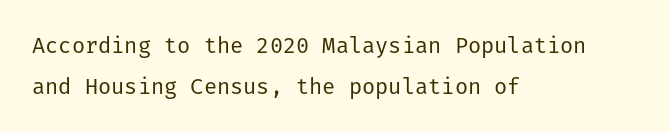
The image shows 22 px text type, upright; set left-aligned, line spacing 1.86x, normal letter spacing, not underlined.
